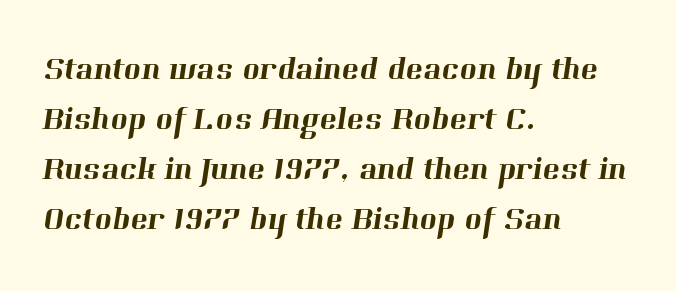
Q: Is the typeface a serif or a sans-serif typeface? A: Serif.
Q: Is the text underlined? A: No.
Q: How is the paragraph aligned? A: Left-aligned.
Q: Is the spacing between letters normal or unusually wide? A: Normal.
Q: Is the spacing between lines tight, normal or loose? A: Normal.
Q: Width (condensed, normal, or wide)? A: Normal.
Q: Stroke contrast? A: High.
Q: x-height? A: Medium.
Q: Monospaced? A: No.
